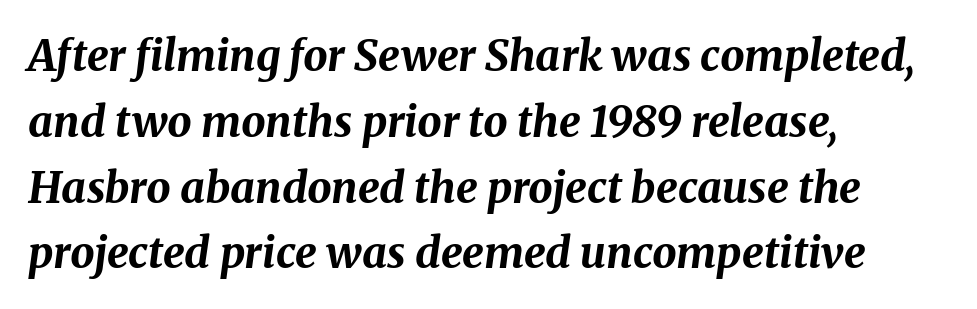
Q: Is the text bold? A: Yes.
Q: Is the text italic (slanted)? A: Yes, it leans right by about 8 degrees.
Q: Is the text underlined? A: No.
Q: How is the paragraph aligned? A: Left-aligned.
Q: Is the spacing between letters normal or unusually wide? A: Normal.
Q: Is the spacing between lines tight, normal or loose? A: Normal.
Q: Width (condensed, normal, or wide)? A: Normal.
Q: Stroke contrast? A: Medium.
Q: x-height? A: Medium.
Q: Monospaced? A: No.
